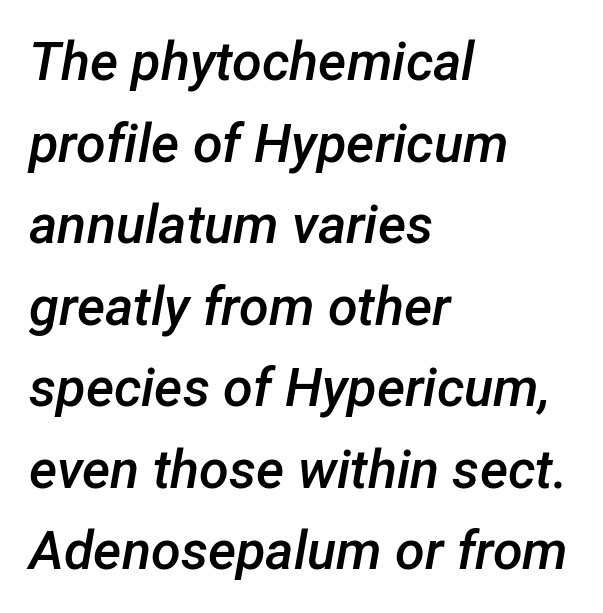
Q: Is the text bold? A: Semi-bold.
Q: Is the text italic (slanted)? A: Yes, it leans right by about 12 degrees.
Q: Is the text underlined? A: No.
Q: How is the paragraph aligned? A: Left-aligned.
Q: Is the spacing between letters normal or unusually wide? A: Normal.
Q: Is the spacing between lines tight, normal or loose? A: Normal.
Q: Width (condensed, normal, or wide)? A: Normal.
Q: Stroke contrast? A: Low.
Q: x-height? A: Medium.
Q: Monospaced? A: No.
